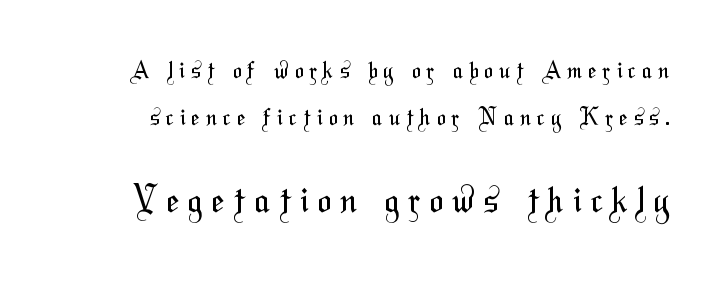
Q: Is the text bold? A: No.
Q: Is the typeface a serif or a sans-serif typeface? A: Sans-serif.
Q: Is the text underlined? A: No.
Q: Is the spacing between letters normal or unusually wide? A: Unusually wide.
Q: Is the spacing between lines tight, normal or loose? A: Loose.
Q: Which block of text is set in a larger size, the first (top) or the second (bottom)? A: The second (bottom) one.
Q: Width (condensed, normal, or wide)? A: Condensed.
Q: Stroke contrast? A: Medium.
Q: x-height? A: Medium.
Q: Monospaced? A: No.
